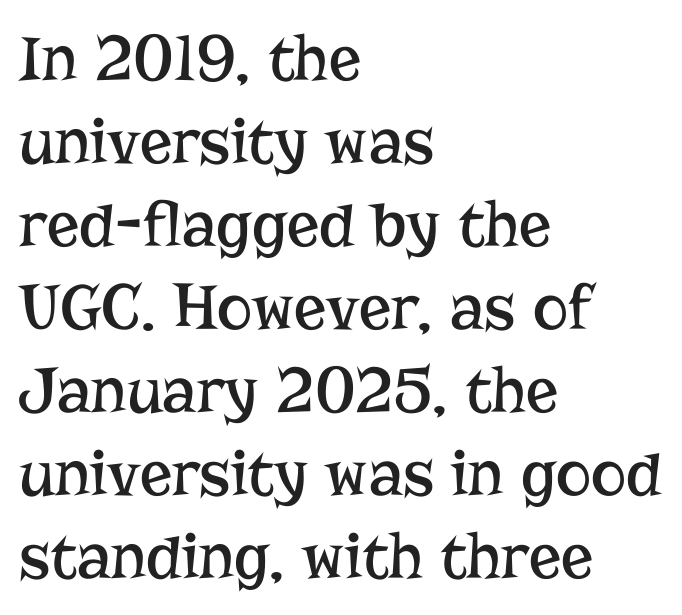
Q: Is the text bold? A: No.
Q: Is the text italic (slanted)? A: No, it is upright.
Q: Is the typeface a serif or a sans-serif typeface? A: Serif.
Q: Is the text underlined? A: No.
Q: How is the paragraph aligned? A: Left-aligned.
Q: Is the spacing between letters normal or unusually wide? A: Normal.
Q: Width (condensed, normal, or wide)? A: Normal.
Q: Stroke contrast? A: Low.
Q: x-height? A: Medium.
Q: Monospaced? A: No.
